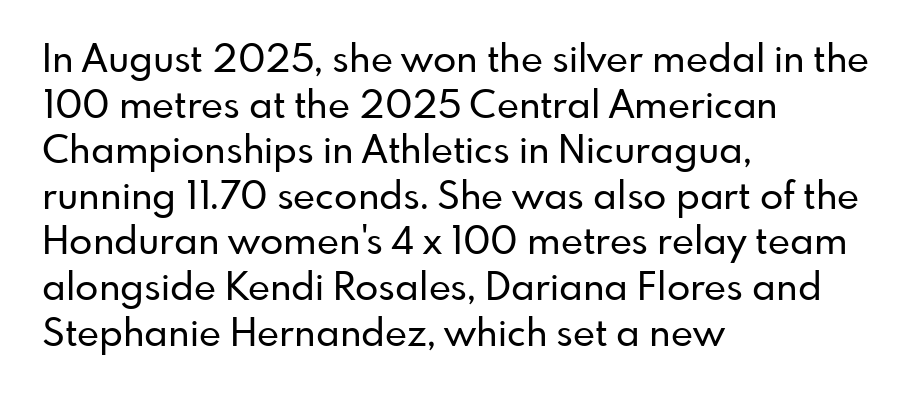
Unlike a traditional serif, this face leaves its strokes unadorned. Nope, not italic — everything's standing straight. Words appear dense and cohesive because spacing is normal. Check under the words: just untouched page.
